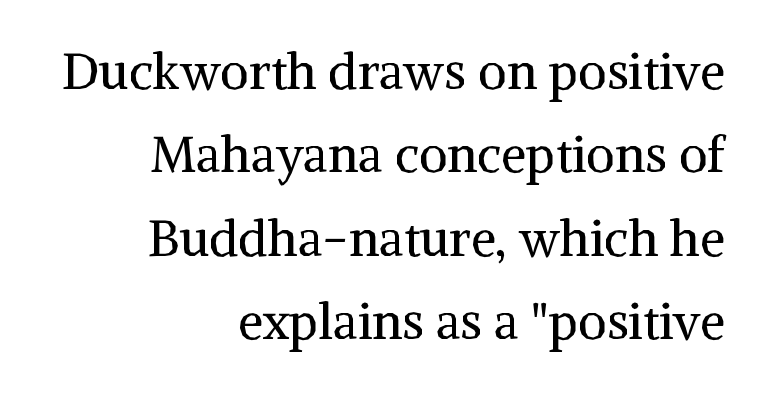
The image shows 50 px regular-weight serif type, upright; set right-aligned, normal line spacing (1.67x), normal letter spacing, not underlined; medium stroke contrast and a medium x-height.
